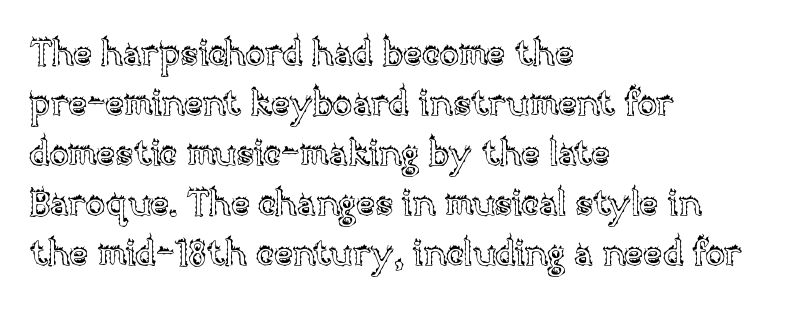
Q: Is the text italic (slanted)? A: No, it is upright.
Q: Is the text underlined? A: No.
Q: How is the paragraph aligned? A: Left-aligned.
Q: Is the spacing between letters normal or unusually wide? A: Normal.
Q: Is the spacing between lines tight, normal or loose? A: Normal.
Q: Width (condensed, normal, or wide)? A: Normal.
Q: x-height? A: Large.
Q: Monospaced? A: No.
